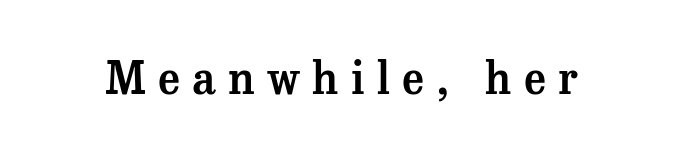
The image shows 44 px serif type, upright; set unusually wide letter spacing (+0.28 em), not underlined; medium stroke contrast and a medium x-height.
